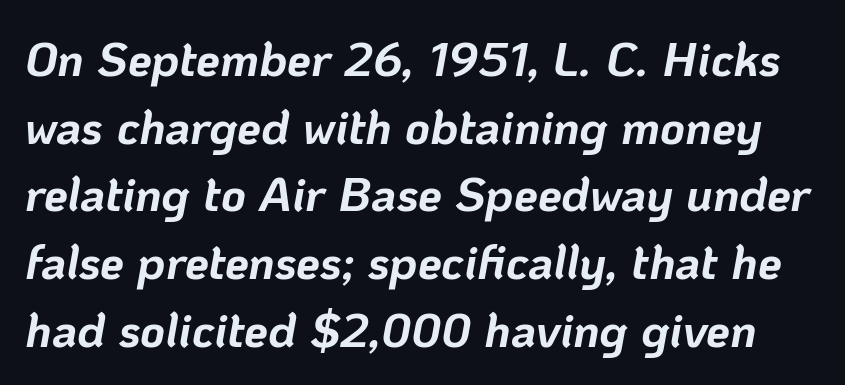
{"italic": "yes", "lean": "right", "slant_degrees": 10, "bold": "yes", "weight": "bold", "width": "normal", "stroke_contrast": "low", "x_height": "medium", "monospaced": "no", "underline": "no", "line_spacing": "normal", "line_spacing_ratio": 1.41, "letter_spacing": "normal", "letter_spacing_em": 0.0, "glyph_px": 48}
